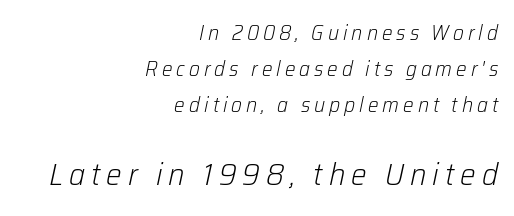
{"italic": "yes", "lean": "right", "slant_degrees": 12, "bold": "no", "weight": "light", "width": "normal", "stroke_contrast": "low", "x_height": "medium", "monospaced": "no", "underline": "no", "align": "right", "line_spacing_ratio": 1.72, "larger_block": "second", "size_ratio": 1.48, "glyph_px": 31}
